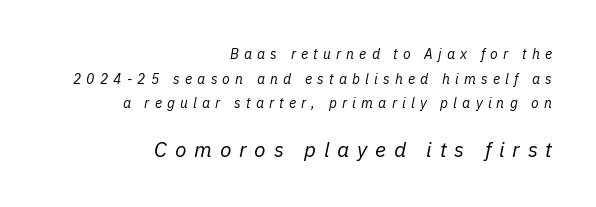
The image shows 21 px text type, italic (leaning right); set right-aligned, line spacing 1.76x, unusually wide letter spacing (+0.37 em), not underlined; the second (bottom) block is 1.5x larger.
